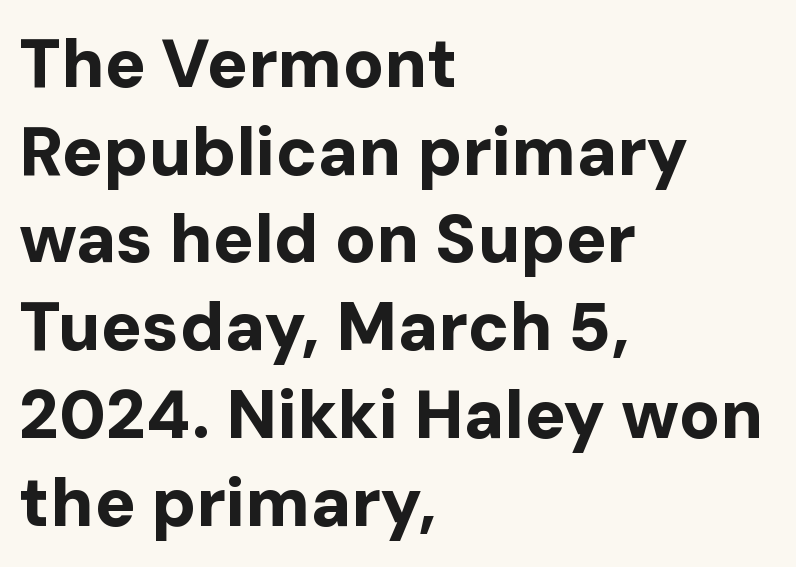
The rendering uses natural spacing where letterforms have individual widths. Observe the absence of serifs on each vertical stroke in this sample. Observe the ordinary spacing: letters are neighbours, not strangers. Clear beneath every line of the passage.
